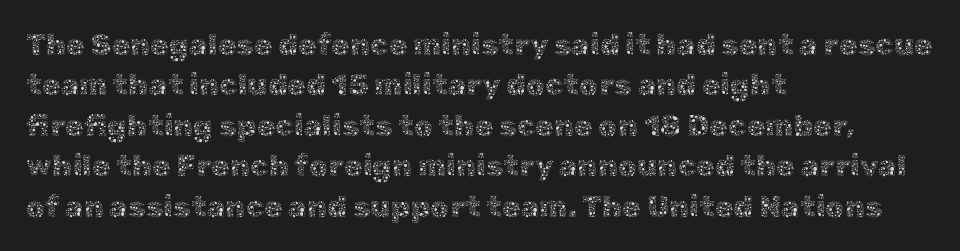
A typesetter would call this leading conventional body-copy spacing. The letters advance in unequal steps, a hallmark of proportional type. Check under the words: just untouched page. The type is set solid horizontally, with unmodified tracking.
